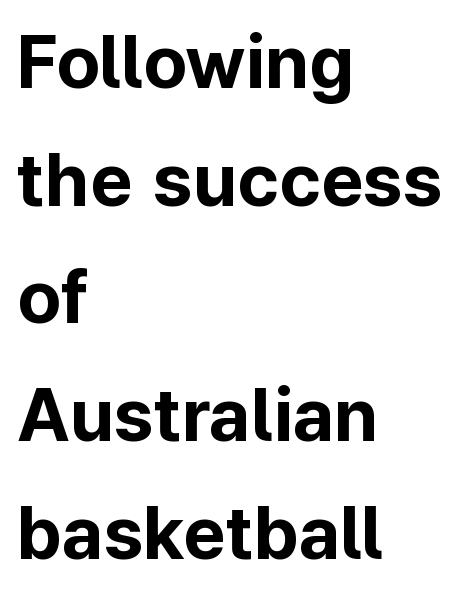
The image shows 74 px bold sans-serif type, upright; set left-aligned, normal line spacing (1.59x), normal letter spacing, not underlined; low stroke contrast and a medium x-height.
